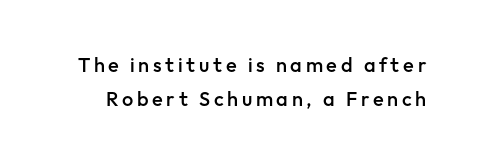
Rule under the text: the space is simply empty. The passage shown stacks its lines at a standard gap. Its strokes are somewhat broadened, the hallmark of semibold type. The typography opts for an upright posture over an oblique one.
